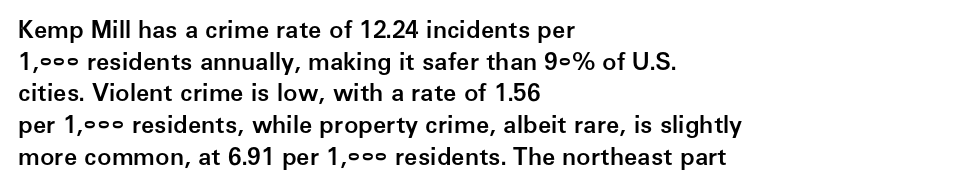
{"italic": "no", "bold": "semi", "underline": "no", "align": "left", "line_spacing": "normal", "line_spacing_ratio": 1.32, "letter_spacing": "normal", "letter_spacing_em": 0.0, "glyph_px": 24}
